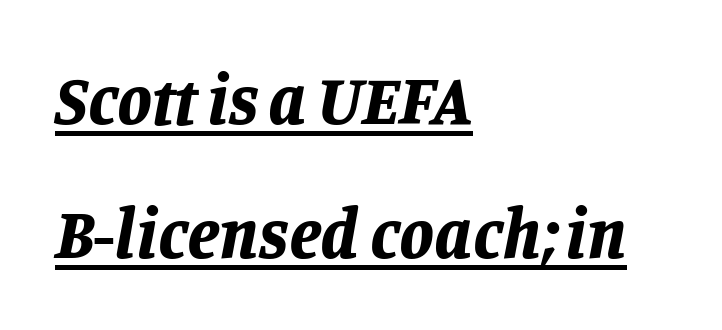
The image shows 70 px bold type, italic (leaning right); set left-aligned, loose line spacing (1.91x), normal letter spacing, underlined; low stroke contrast and a large x-height.
